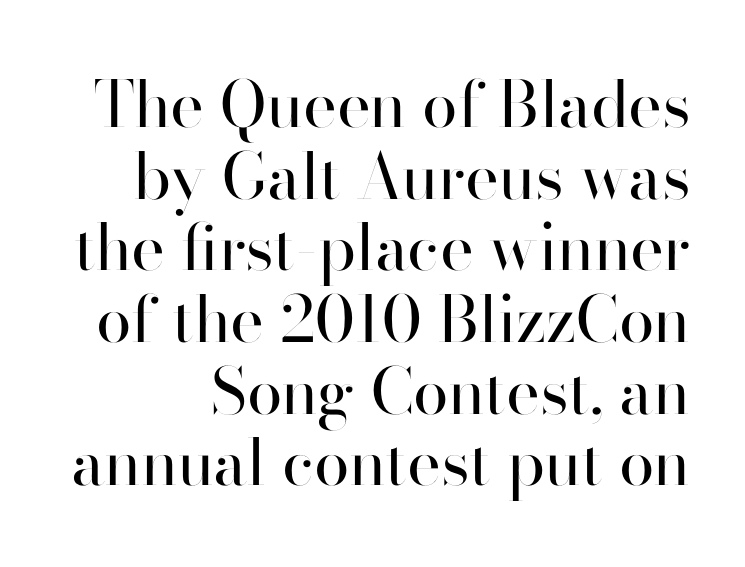
Q: Is the text bold? A: No.
Q: Is the text italic (slanted)? A: No, it is upright.
Q: Is the typeface a serif or a sans-serif typeface? A: Sans-serif.
Q: Is the text underlined? A: No.
Q: Is the spacing between letters normal or unusually wide? A: Normal.
Q: Is the spacing between lines tight, normal or loose? A: Tight.
Q: Width (condensed, normal, or wide)? A: Normal.
Q: Stroke contrast? A: High.
Q: x-height? A: Small.
Q: Monospaced? A: No.
